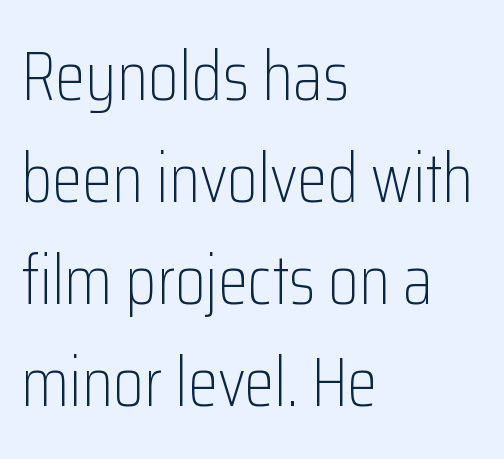
The image shows 69 px light, condensed sans-serif type, upright; set left-aligned, normal line spacing (1.48x), normal letter spacing, not underlined; low stroke contrast and a medium x-height.
